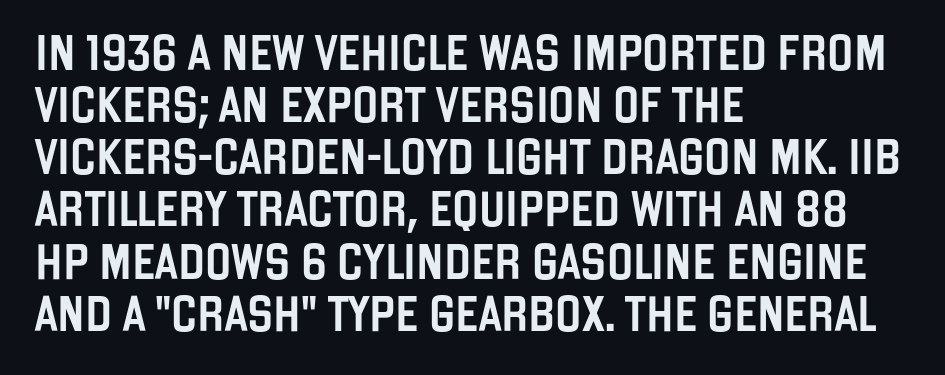
{"serif": "no", "italic": "no", "width": "condensed", "stroke_contrast": "low", "x_height": "large", "monospaced": "no", "underline": "no", "align": "left", "line_spacing": "normal", "line_spacing_ratio": 1.49, "letter_spacing": "normal", "letter_spacing_em": 0.0, "glyph_px": 35}
